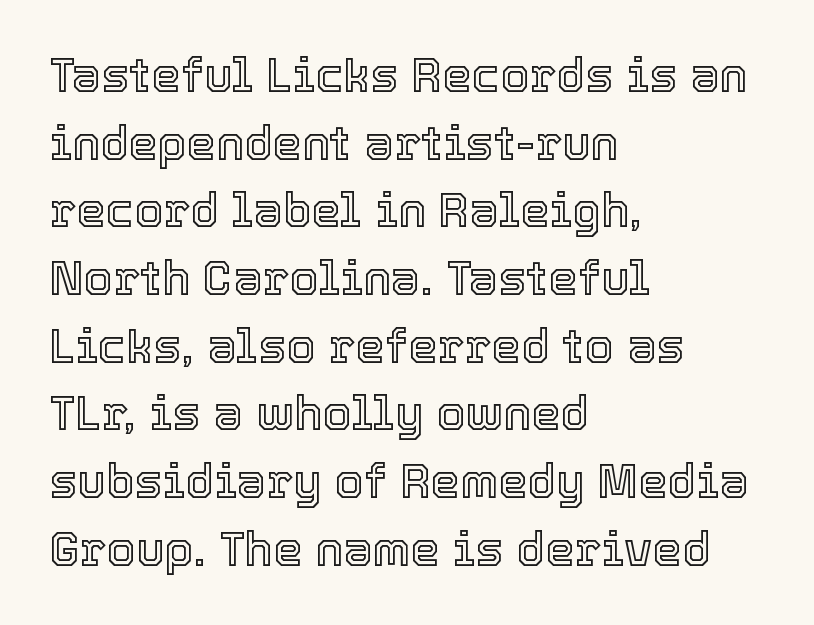
The face used here is proportionally spaced, like ordinary book or web type. Notice how the passage keeps a crisp vertical edge on the left only. The rendering keeps characters at their native spacing. Quick note: interline space is typical. Upright lettering throughout.
